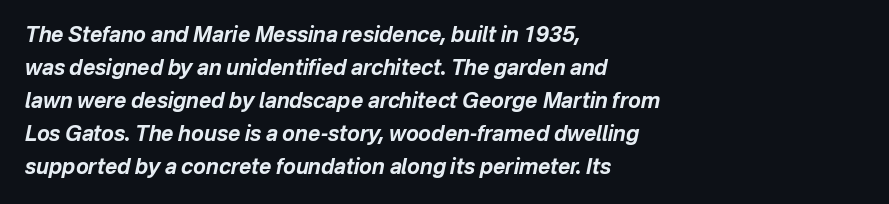
The image shows 21 px bold type, italic (leaning right); set left-aligned, normal line spacing (1.57x), normal letter spacing, not underlined.
